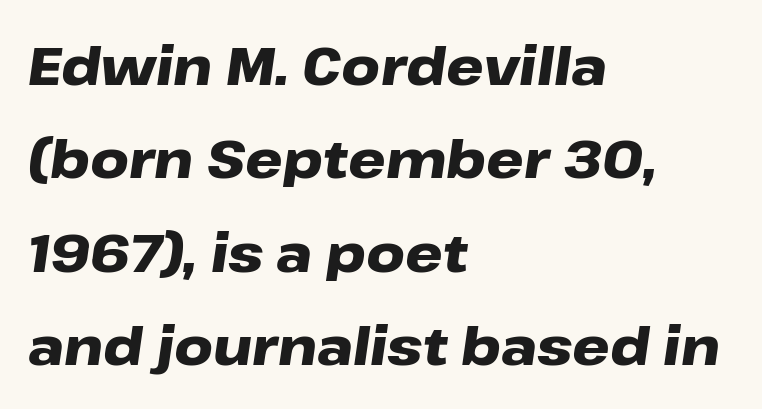
The horizontal fit of the characters is conventional and even. Spacing verdict: proportional, widths tailored to each character. Bold? Absolutely — the strokes are thick and heavy. Observe the lean: these are italic letterforms. Which margin do the lines hug? The left one — the right edge is uneven. Honestly, there is no underline to notice here at all.
